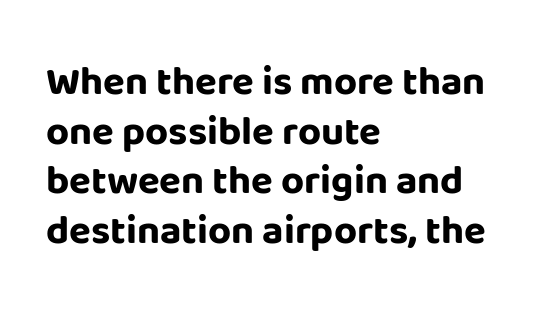
The image shows 40 px bold sans-serif type, upright; set left-aligned, line spacing 1.24x, normal letter spacing, not underlined; low stroke contrast and a large x-height.
